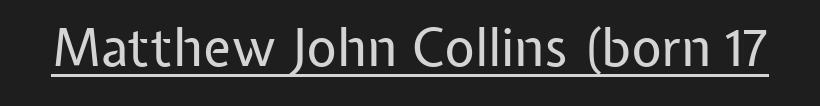
The image shows 52 px regular-weight sans-serif type, upright; set normal letter spacing, underlined; low stroke contrast and a medium x-height.
